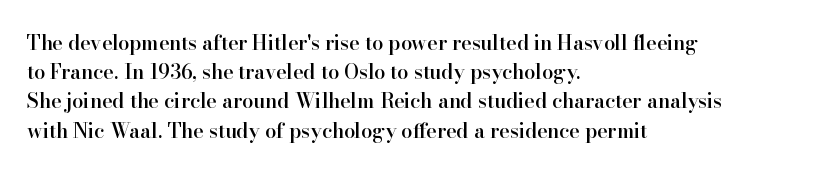
The image shows 20 px text type, upright; set left-aligned, normal line spacing (1.46x), normal letter spacing, not underlined.
